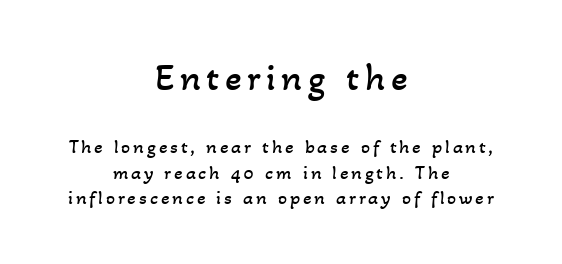
Q: Is the text bold? A: No.
Q: Is the text underlined? A: No.
Q: How is the paragraph aligned? A: Centered.
Q: Is the spacing between lines tight, normal or loose? A: Normal.
Q: Which block of text is set in a larger size, the first (top) or the second (bottom)? A: The first (top) one.
Q: Width (condensed, normal, or wide)? A: Normal.
Q: Stroke contrast? A: Low.
Q: x-height? A: Small.
Q: Monospaced? A: No.
